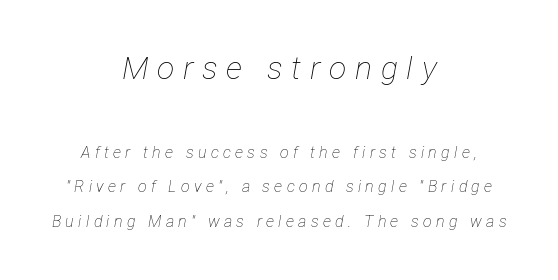
The image shows 32 px thin, condensed type, italic (leaning right); set centered, loose line spacing (2.14x), unusually wide letter spacing (+0.27 em), not underlined; the first (top) block is 2.0x larger; low stroke contrast and a medium x-height.
